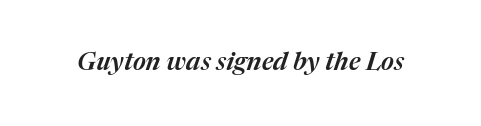
{"italic": "yes", "lean": "right", "slant_degrees": 17, "underline": "no", "letter_spacing": "normal", "letter_spacing_em": 0.0, "glyph_px": 25}
